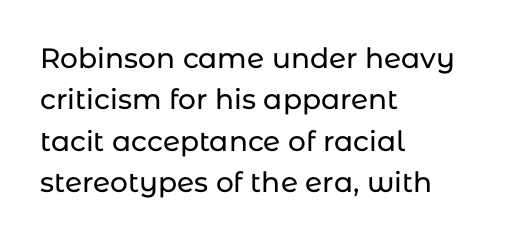
Q: Is the text italic (slanted)? A: No, it is upright.
Q: Is the typeface a serif or a sans-serif typeface? A: Sans-serif.
Q: Is the text underlined? A: No.
Q: How is the paragraph aligned? A: Left-aligned.
Q: Is the spacing between letters normal or unusually wide? A: Normal.
Q: Is the spacing between lines tight, normal or loose? A: Normal.
Q: Width (condensed, normal, or wide)? A: Normal.
Q: Stroke contrast? A: Low.
Q: x-height? A: Medium.
Q: Monospaced? A: No.
